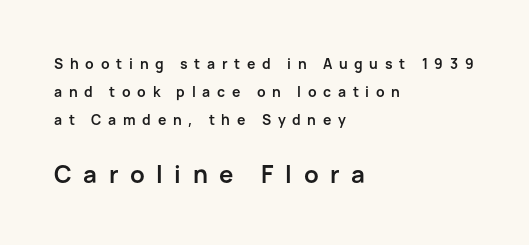
{"italic": "no", "bold": "yes", "underline": "no", "align": "left", "line_spacing": "loose", "line_spacing_ratio": 1.99, "letter_spacing": "wide", "letter_spacing_em": 0.48, "larger_block": "second", "size_ratio": 1.71, "glyph_px": 24}
